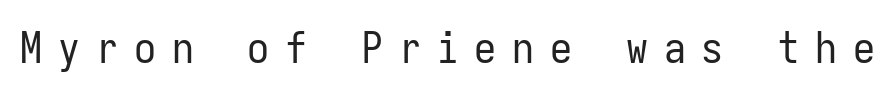
There is plenty of visible air inserted between adjacent glyphs. The passage shown is typed in a monospace face where columns stay perfectly aligned. These lines are composed in type without serifs. Anything drawn beneath the words? Only blank space. Letters have the restrained weight of plain body copy at most. The letters stand straight up with perfectly vertical stems.
